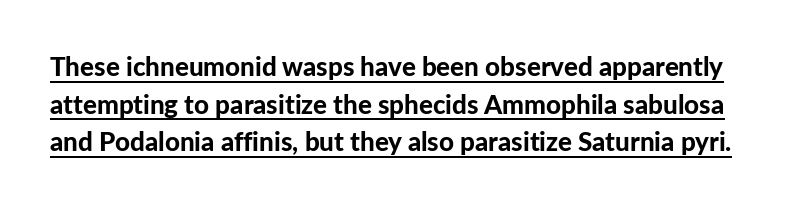
The image shows 26 px bold type, upright; set normal line spacing (1.45x), normal letter spacing, underlined.
